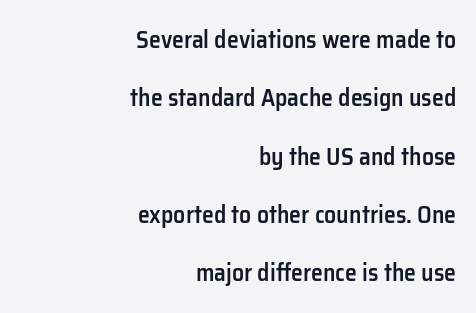
The image shows 24 px text type, upright; set right-aligned, loose line spacing (2.43x), normal letter spacing, not underlined.
